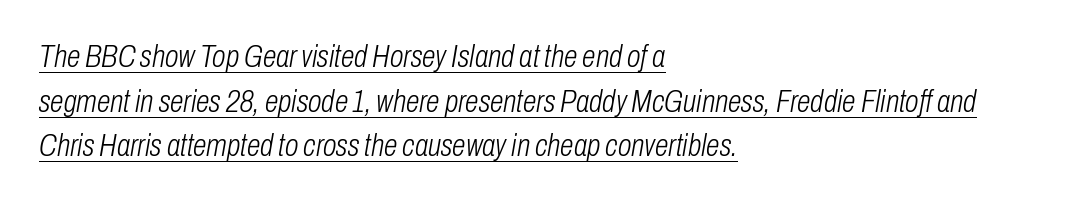
Regular leading. Italic? Definitely — the glyphs are oblique. The setting favours the left margin, as ordinary paragraphs usually do. The sample's only ornament is a line tracing under the words. Weight: in the light-to-regular range. This sample has the flowing, uneven cadence of proportional lettering.
